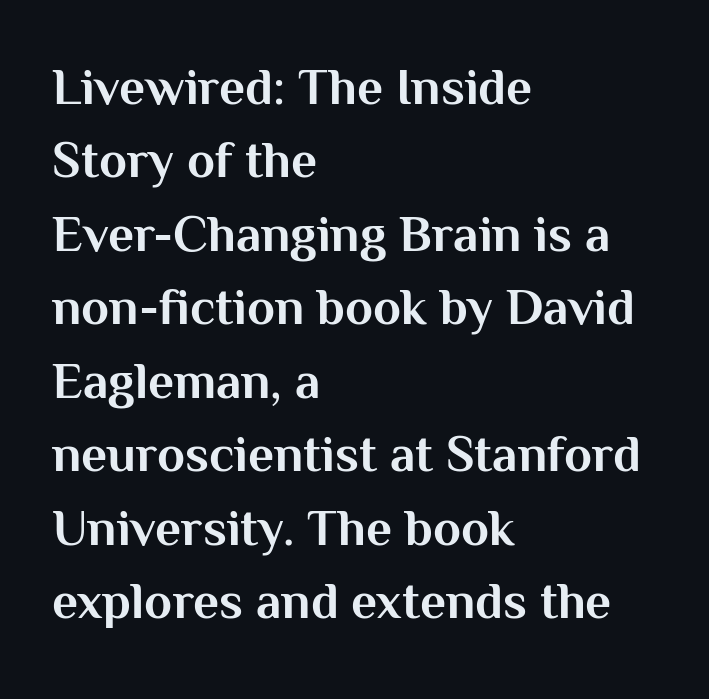
The passage shown has conventional tracking throughout. Do the characters align in a grid? No, the font is proportional. Clear beneath every line of the passage. Leading matches the norm, producing a regular column. This is heavy type, rendered in bold. Posture: upright roman.
